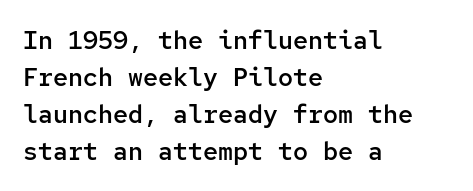
Q: Is the text bold? A: Semi-bold.
Q: Is the text italic (slanted)? A: No, it is upright.
Q: Is the text underlined? A: No.
Q: How is the paragraph aligned? A: Left-aligned.
Q: Is the spacing between letters normal or unusually wide? A: Normal.
Q: Is the spacing between lines tight, normal or loose? A: Normal.
